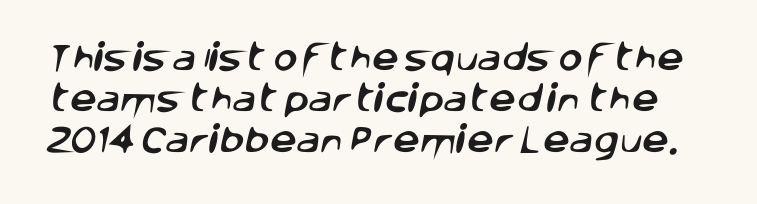
{"serif": "no", "width": "normal", "stroke_contrast": "low", "x_height": "large", "monospaced": "no", "underline": "no", "line_spacing": "normal", "line_spacing_ratio": 1.36, "letter_spacing": "normal", "letter_spacing_em": 0.0, "glyph_px": 30}
